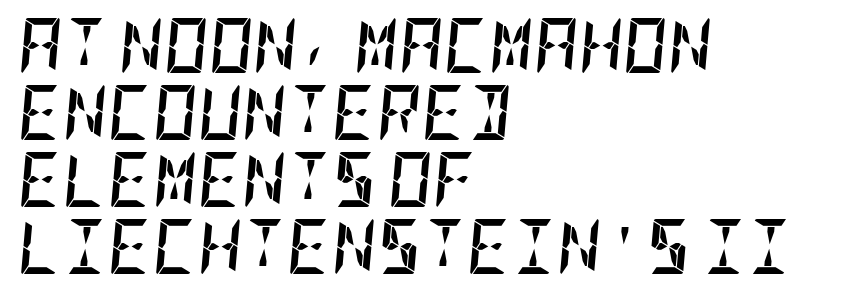
{"italic": "yes", "lean": "right", "slant_degrees": 5, "bold": "yes", "weight": "semibold", "width": "condensed", "stroke_contrast": "low", "x_height": "large", "underline": "no", "align": "left", "line_spacing_ratio": 1.22, "letter_spacing": "normal", "letter_spacing_em": 0.0, "glyph_px": 55}
